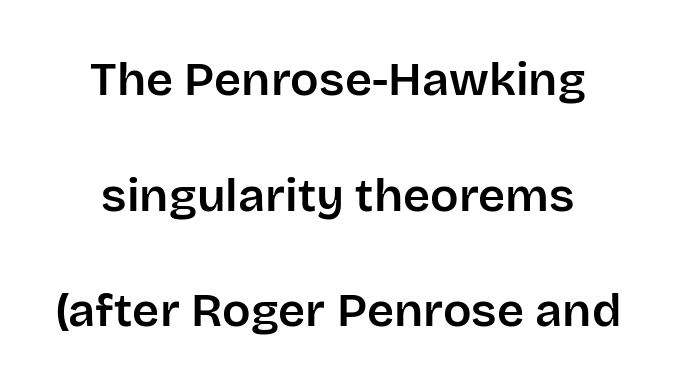
{"serif": "no", "italic": "no", "width": "normal", "stroke_contrast": "low", "x_height": "large", "monospaced": "no", "underline": "no", "line_spacing": "loose", "line_spacing_ratio": 2.46, "letter_spacing": "normal", "letter_spacing_em": 0.0, "glyph_px": 47}
